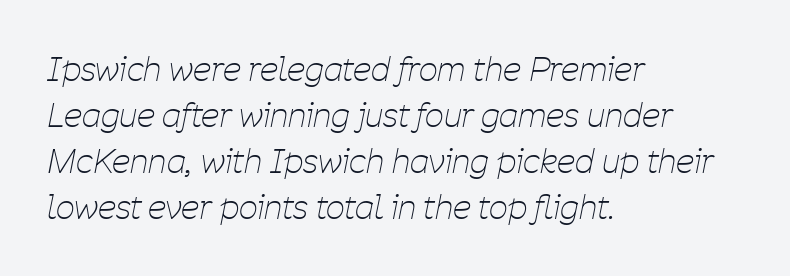
{"italic": "yes", "lean": "right", "slant_degrees": 11, "bold": "no", "weight": "thin", "width": "condensed", "stroke_contrast": "low", "x_height": "medium", "monospaced": "no", "underline": "no", "align": "left", "line_spacing": "normal", "line_spacing_ratio": 1.39, "letter_spacing": "normal", "letter_spacing_em": 0.0, "glyph_px": 33}
